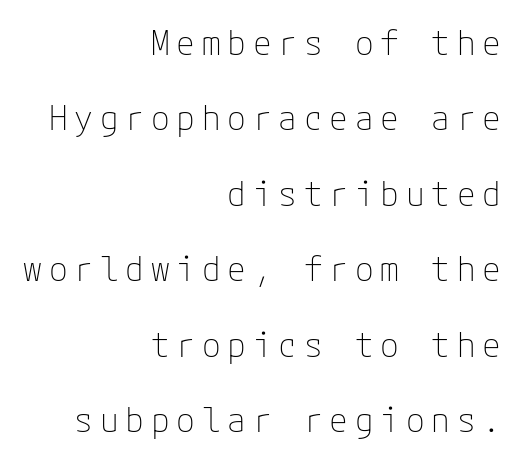
Q: Is the text bold? A: No.
Q: Is the text italic (slanted)? A: No, it is upright.
Q: Is the typeface a serif or a sans-serif typeface? A: Sans-serif.
Q: Is the text underlined? A: No.
Q: How is the paragraph aligned? A: Right-aligned.
Q: Is the spacing between letters normal or unusually wide? A: Unusually wide.
Q: Is the spacing between lines tight, normal or loose? A: Loose.
Q: Width (condensed, normal, or wide)? A: Normal.
Q: Stroke contrast? A: Low.
Q: x-height? A: Medium.
